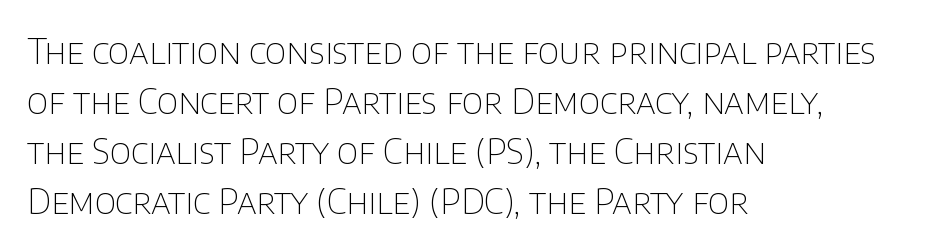
Q: Is the text bold? A: No.
Q: Is the text italic (slanted)? A: No, it is upright.
Q: Is the typeface a serif or a sans-serif typeface? A: Sans-serif.
Q: Is the text underlined? A: No.
Q: How is the paragraph aligned? A: Left-aligned.
Q: Is the spacing between letters normal or unusually wide? A: Normal.
Q: Is the spacing between lines tight, normal or loose? A: Normal.
Q: Width (condensed, normal, or wide)? A: Normal.
Q: Stroke contrast? A: Low.
Q: x-height? A: Large.
Q: Monospaced? A: No.
